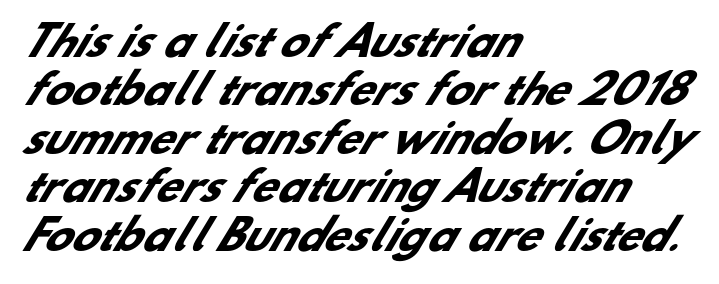
{"serif": "no", "bold": "yes", "weight": "heavy", "width": "normal", "stroke_contrast": "low", "x_height": "small", "monospaced": "no", "underline": "no", "align": "left", "line_spacing_ratio": 1.21, "letter_spacing": "normal", "letter_spacing_em": 0.0, "glyph_px": 40}
